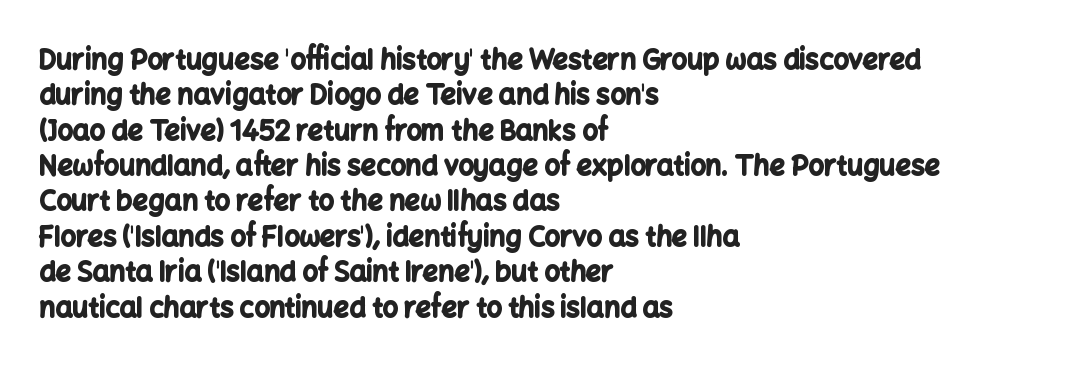
The image shows 27 px bold type, upright; set left-aligned, normal line spacing (1.31x), normal letter spacing, not underlined.
